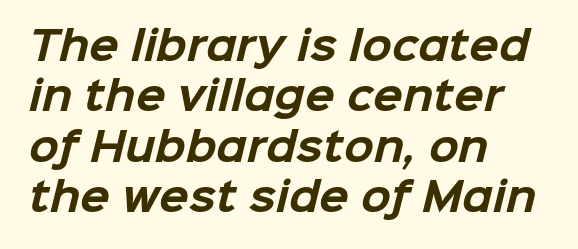
Q: Is the text bold? A: Yes.
Q: Is the typeface a serif or a sans-serif typeface? A: Sans-serif.
Q: Is the text underlined? A: No.
Q: How is the paragraph aligned? A: Left-aligned.
Q: Is the spacing between letters normal or unusually wide? A: Normal.
Q: Is the spacing between lines tight, normal or loose? A: Normal.
Q: Width (condensed, normal, or wide)? A: Normal.
Q: Stroke contrast? A: Low.
Q: x-height? A: Medium.
Q: Monospaced? A: No.
